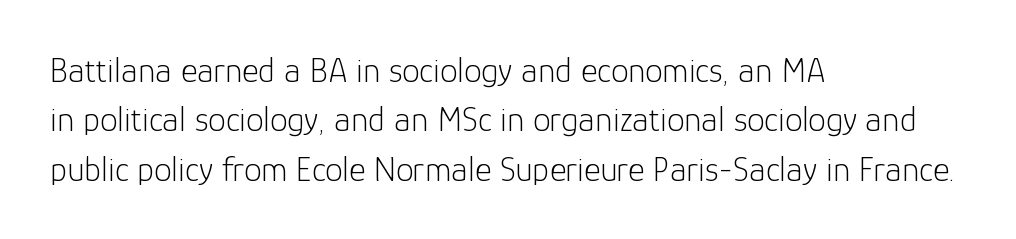
If you drew a ruler down the left edge, every line would touch it. The letters advance in unequal steps, a hallmark of proportional type. The lines sit at an ordinary, default distance from one another. Posture: vertical.
